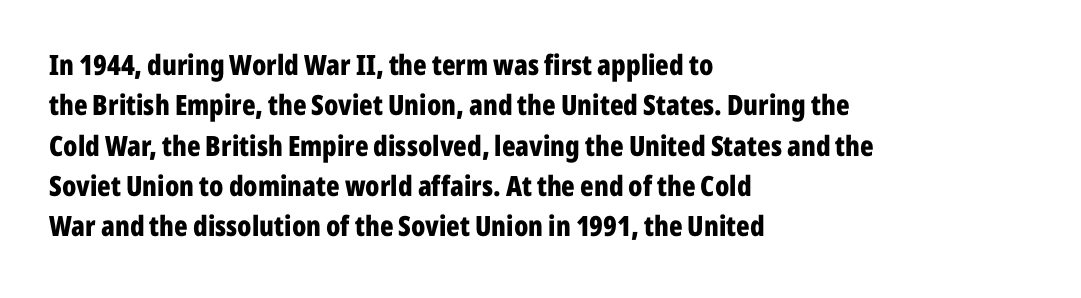
The image shows 28 px bold, condensed sans-serif type, upright; set left-aligned, normal line spacing (1.44x), normal letter spacing, not underlined; low stroke contrast and a medium x-height.
